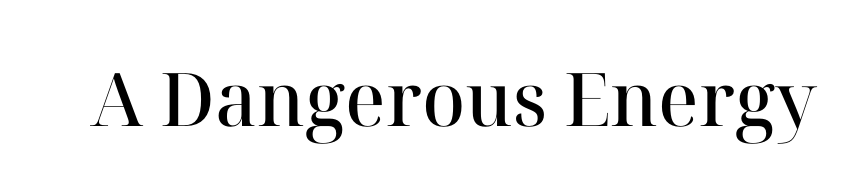
{"serif": "yes", "italic": "no", "bold": "semi", "weight": "semibold", "width": "normal", "stroke_contrast": "high", "x_height": "medium", "monospaced": "no", "underline": "no", "letter_spacing": "normal", "letter_spacing_em": 0.0, "glyph_px": 74}
